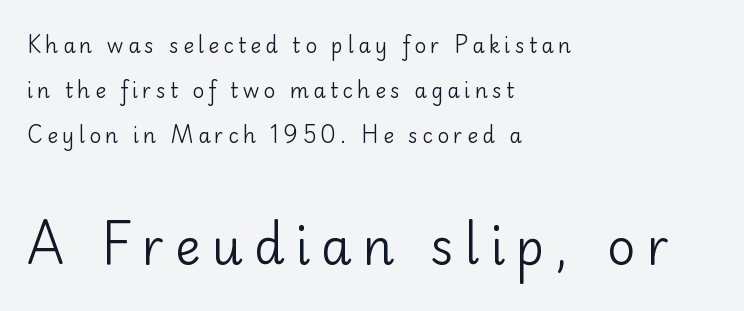
{"serif": "no", "italic": "no", "bold": "no", "weight": "regular", "width": "normal", "stroke_contrast": "low", "x_height": "small", "monospaced": "no", "underline": "no", "align": "left", "line_spacing": "loose", "line_spacing_ratio": 2.25, "letter_spacing": "wide", "letter_spacing_em": 0.22, "larger_block": "second", "size_ratio": 2.45, "glyph_px": 49}
